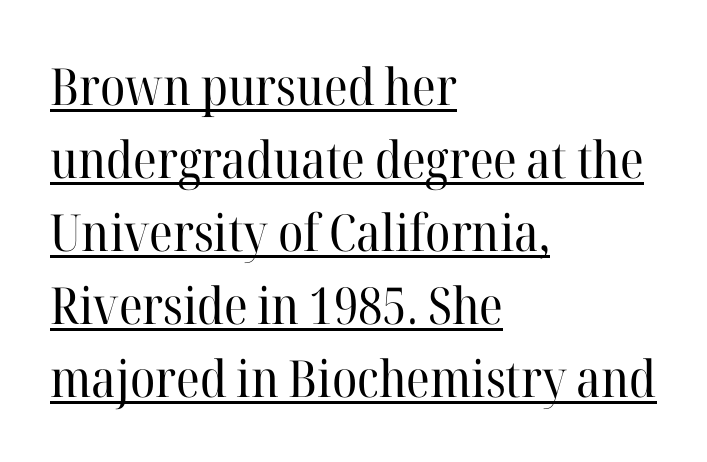
The image shows 51 px regular-weight serif type, upright; set left-aligned, normal line spacing (1.43x), normal letter spacing, underlined; high stroke contrast and a medium x-height.
